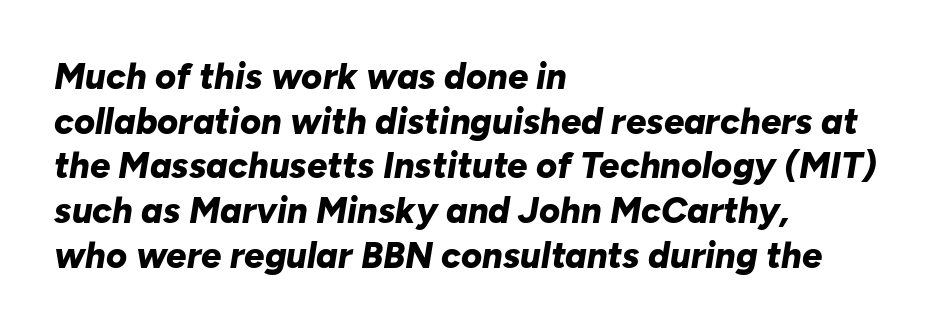
The font's italic variant was chosen for this text. Looks like regular typesetting: each glyph gets only the width it needs. Compared with an ordinary text face, these strokes are far heavier — a full bold. Horizontal alignment here is leftward, the default for most running prose.
